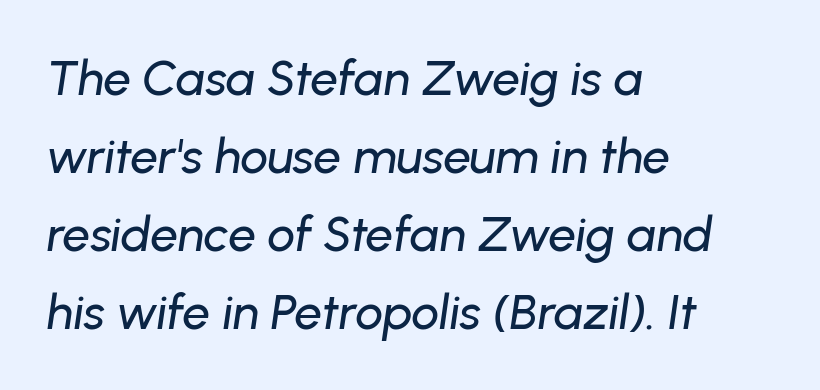
Q: Is the text italic (slanted)? A: Yes, it leans right by about 8 degrees.
Q: Is the text underlined? A: No.
Q: How is the paragraph aligned? A: Left-aligned.
Q: Is the spacing between letters normal or unusually wide? A: Normal.
Q: Is the spacing between lines tight, normal or loose? A: Normal.
Q: Width (condensed, normal, or wide)? A: Normal.
Q: Stroke contrast? A: Low.
Q: x-height? A: Medium.
Q: Monospaced? A: No.
